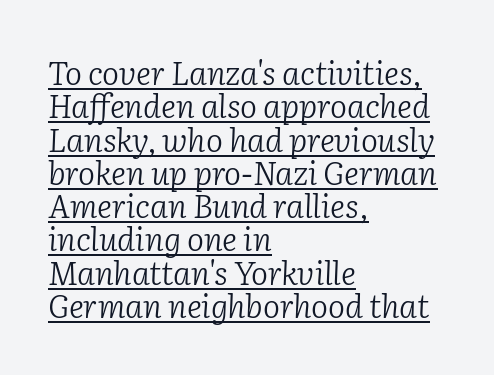
Posture: slanted. Here the glyphs are tracked normally, forming tight word shapes. Is the stroke heavy? The answer is a plain regular-or-lighter. Are there feet on the stems? There are — it's a serif. Varying glyph widths throughout — classic text-font behaviour. Visually the block forms a straight wall on the left and a jagged coastline on the right.
